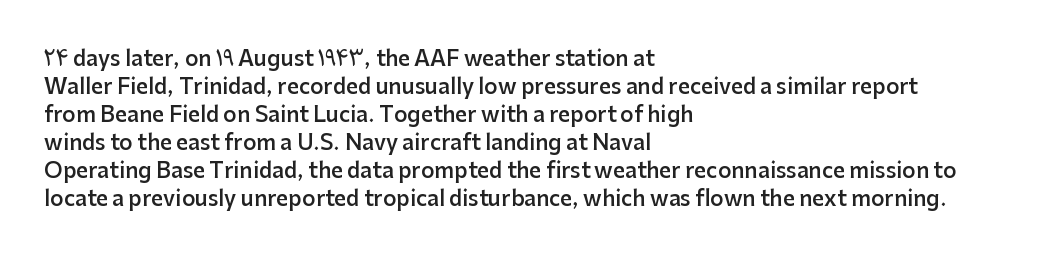
This is moderately heavy type, rendered in semibold. The baseline area is clear. The horizontal fit of the characters is conventional and even. Layout note: lines flush left.
